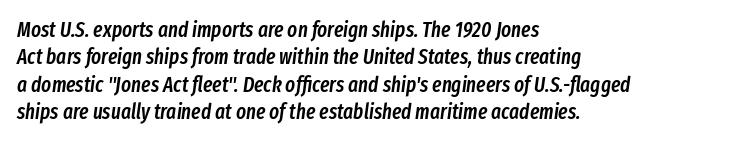
The image shows 21 px text type, italic (leaning right); set left-aligned, normal line spacing (1.3x), normal letter spacing, not underlined.
